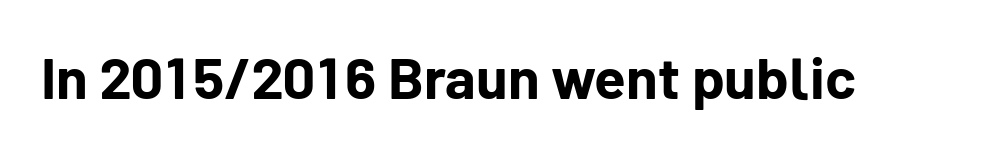
Q: Is the text bold? A: Yes.
Q: Is the text italic (slanted)? A: No, it is upright.
Q: Is the typeface a serif or a sans-serif typeface? A: Sans-serif.
Q: Is the text underlined? A: No.
Q: Is the spacing between letters normal or unusually wide? A: Normal.
Q: Width (condensed, normal, or wide)? A: Normal.
Q: Stroke contrast? A: Low.
Q: x-height? A: Medium.
Q: Monospaced? A: No.
